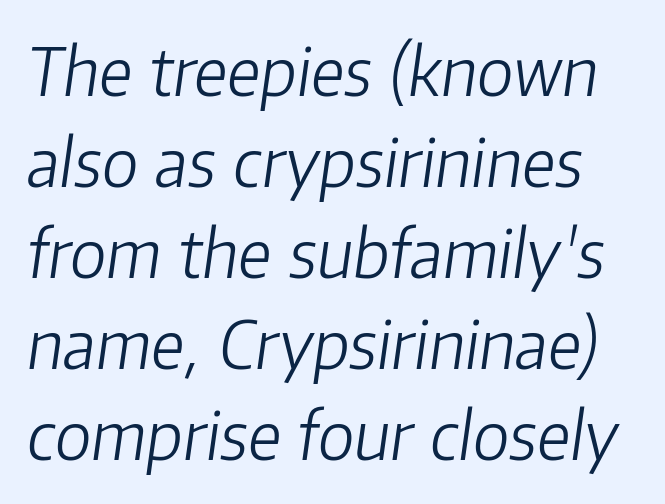
{"italic": "yes", "lean": "right", "slant_degrees": 8, "bold": "no", "weight": "light", "width": "normal", "stroke_contrast": "low", "x_height": "medium", "monospaced": "no", "underline": "no", "line_spacing": "normal", "line_spacing_ratio": 1.38, "letter_spacing": "normal", "letter_spacing_em": 0.0, "glyph_px": 66}
